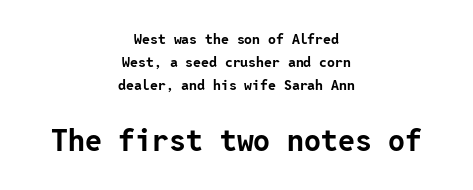
Nobody touched the tracking dial on this one. What kind of face is this? One without serifs — a sans. Every row of glyphs is offset so its center matches the block's center. Only glyphs here, with clear space below each row. Vertical strokes here are truly vertical.
